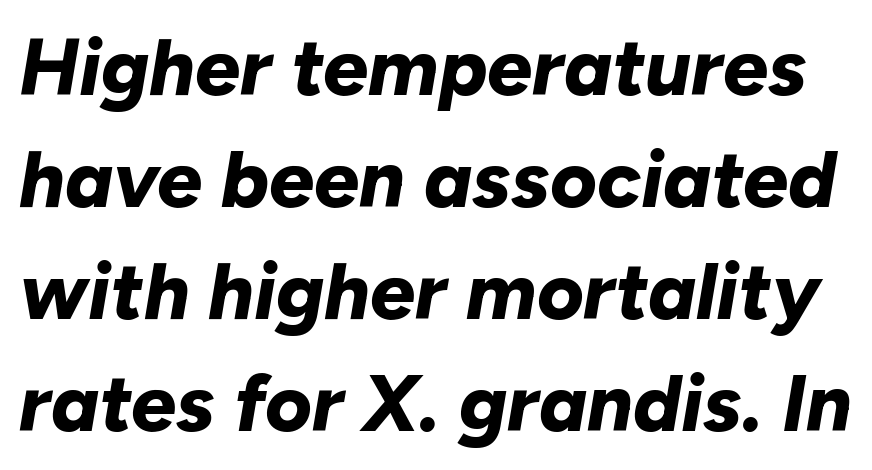
Q: Is the text bold? A: Yes.
Q: Is the text italic (slanted)? A: Yes, it leans right by about 10 degrees.
Q: Is the text underlined? A: No.
Q: Is the spacing between letters normal or unusually wide? A: Normal.
Q: Is the spacing between lines tight, normal or loose? A: Normal.
Q: Width (condensed, normal, or wide)? A: Normal.
Q: Stroke contrast? A: Low.
Q: x-height? A: Medium.
Q: Monospaced? A: No.
